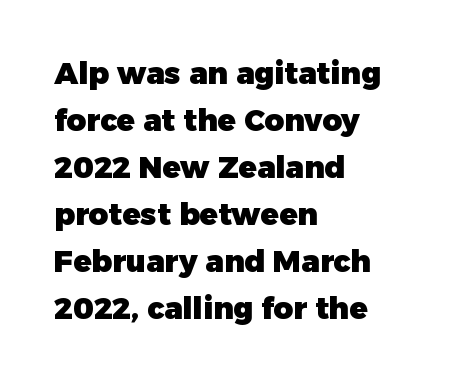
{"serif": "no", "italic": "no", "bold": "yes", "weight": "heavy", "width": "normal", "stroke_contrast": "low", "x_height": "medium", "monospaced": "no", "underline": "no", "align": "left", "line_spacing": "normal", "line_spacing_ratio": 1.57, "letter_spacing": "normal", "letter_spacing_em": 0.0, "glyph_px": 30}
